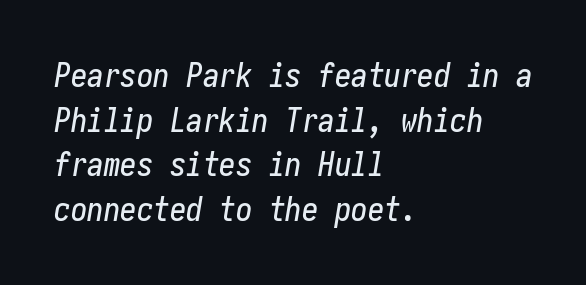
The image shows 33 px condensed type, italic (leaning right); set left-aligned, normal line spacing (1.35x), normal letter spacing, not underlined; low stroke contrast and a medium x-height.
